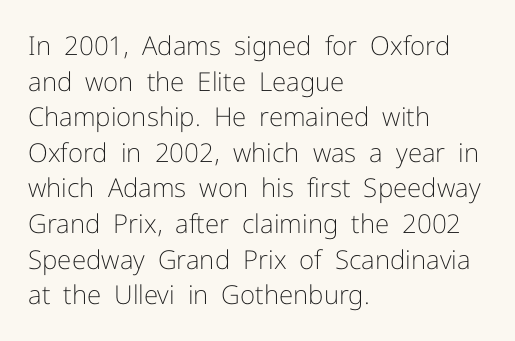
The image shows 26 px text type, upright; set left-aligned, normal line spacing (1.37x), normal letter spacing, not underlined.
